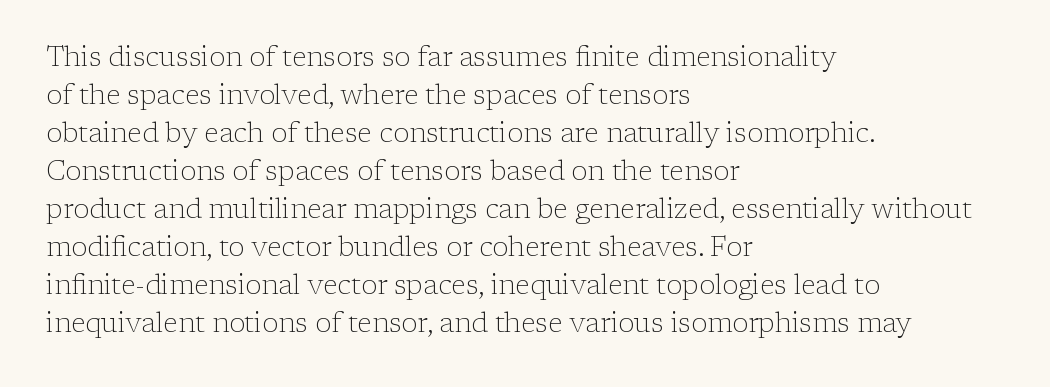
Q: Is the text bold? A: No.
Q: Is the text italic (slanted)? A: No, it is upright.
Q: Is the text underlined? A: No.
Q: How is the paragraph aligned? A: Left-aligned.
Q: Is the spacing between letters normal or unusually wide? A: Normal.
Q: Is the spacing between lines tight, normal or loose? A: Normal.
